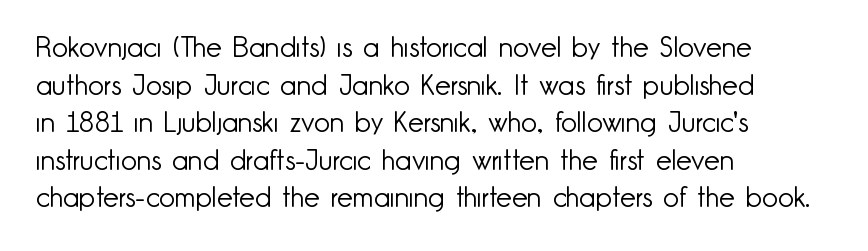
Layout note: lines flush left. Does the lettering tilt? It doesn't — this is upright. Looks like regular typesetting: each glyph gets only the width it needs. Stroke terminals: plain, sans-serif. Any mark beneath the type? The region is blank. No extra ink here — the face is not bold.
